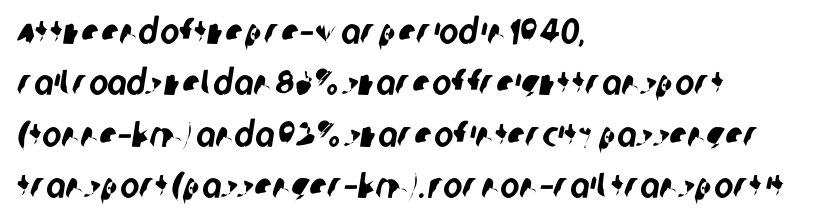
What kind of face is this? One without serifs — a sans. The rag falls on the right side of this text block. Check under the words: just untouched page. Quick note: interline space is typical.
